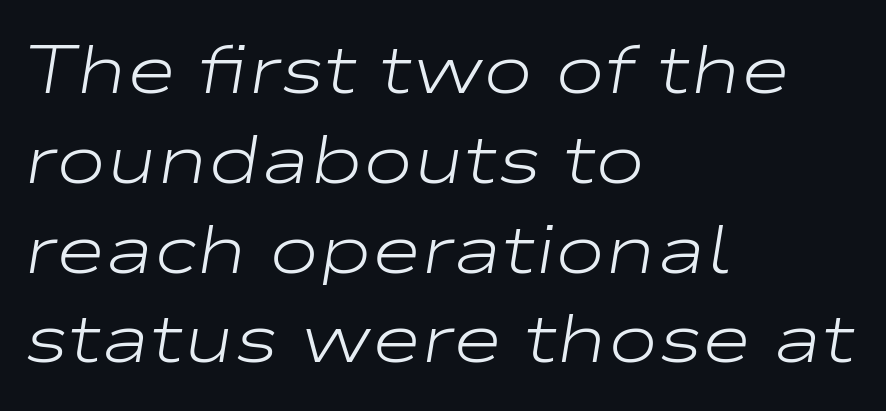
Nothing heavy about these letters — not bold at all. These lines are rendered in a variable-pitch font. Reading down the column, the eye jumps a familiar distance to each next line. Honestly, there is no underline to notice here at all. Characters follow at the spacing the type designer built in.
